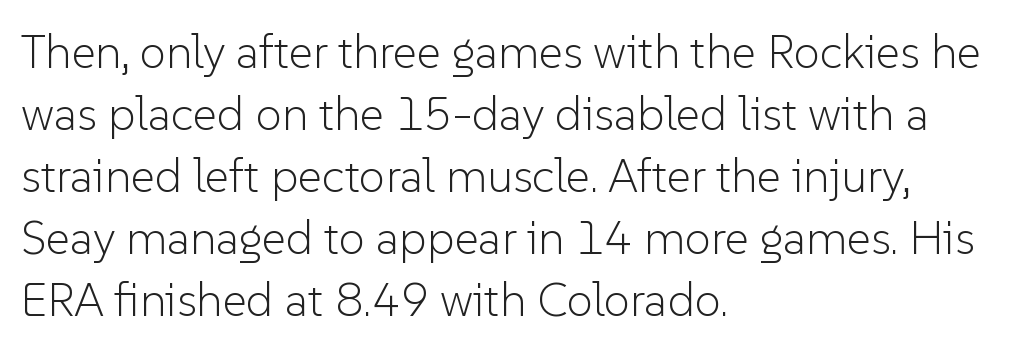
{"serif": "no", "italic": "no", "bold": "no", "weight": "light", "width": "normal", "stroke_contrast": "low", "x_height": "medium", "monospaced": "no", "underline": "no", "align": "left", "line_spacing": "normal", "line_spacing_ratio": 1.32, "letter_spacing": "normal", "letter_spacing_em": 0.0, "glyph_px": 47}
